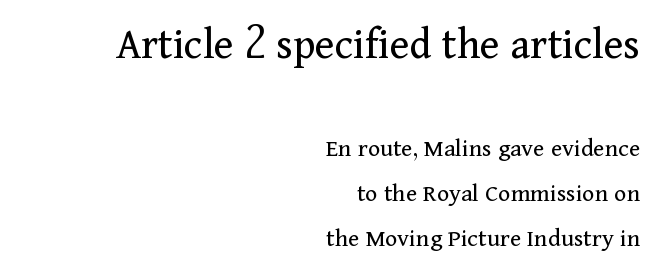
Q: Is the text bold? A: No.
Q: Is the text italic (slanted)? A: No, it is upright.
Q: Is the typeface a serif or a sans-serif typeface? A: Serif.
Q: Is the text underlined? A: No.
Q: How is the paragraph aligned? A: Right-aligned.
Q: Is the spacing between letters normal or unusually wide? A: Normal.
Q: Which block of text is set in a larger size, the first (top) or the second (bottom)? A: The first (top) one.
Q: Width (condensed, normal, or wide)? A: Normal.
Q: Stroke contrast? A: Medium.
Q: x-height? A: Medium.
Q: Monospaced? A: No.
